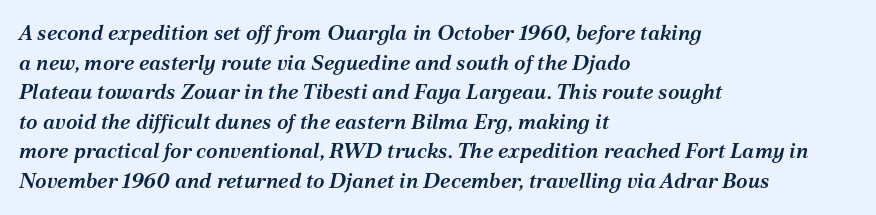
The image shows 21 px text type, italic (leaning right); set left-aligned, normal line spacing (1.41x), normal letter spacing, not underlined.
